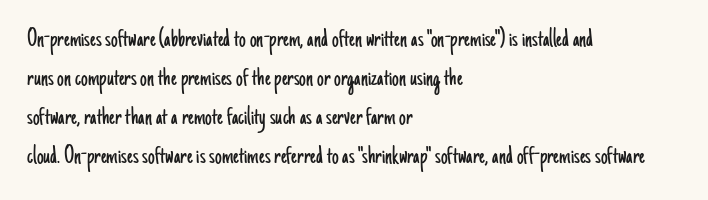
Q: Is the text bold? A: No.
Q: Is the text italic (slanted)? A: No, it is upright.
Q: Is the text underlined? A: No.
Q: How is the paragraph aligned? A: Left-aligned.
Q: Is the spacing between letters normal or unusually wide? A: Normal.
Q: Is the spacing between lines tight, normal or loose? A: Normal.
